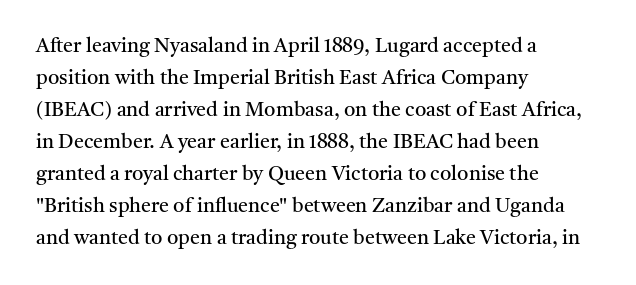
Q: Is the text bold? A: No.
Q: Is the text italic (slanted)? A: No, it is upright.
Q: Is the text underlined? A: No.
Q: How is the paragraph aligned? A: Left-aligned.
Q: Is the spacing between letters normal or unusually wide? A: Normal.
Q: Is the spacing between lines tight, normal or loose? A: Normal.
